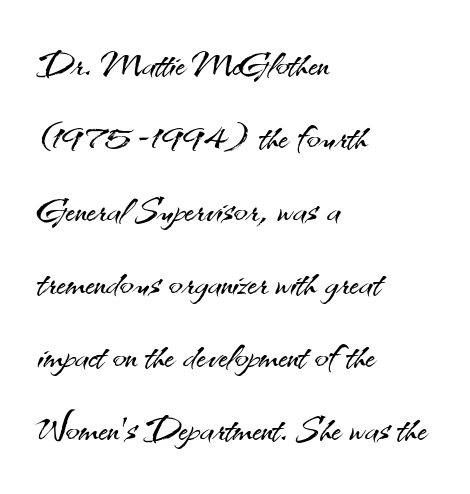
The image shows 51 px light sans-serif type; set left-aligned, normal line spacing (1.43x), normal letter spacing, not underlined; medium stroke contrast and a small x-height.
